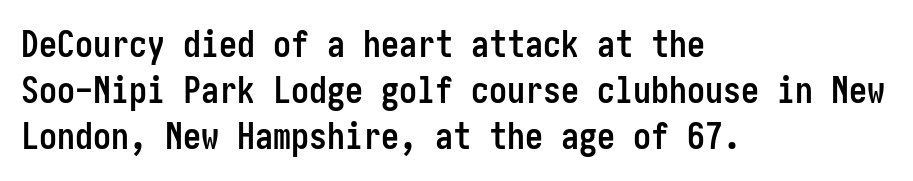
The image shows 36 px semibold, condensed sans-serif type, upright; set left-aligned, normal line spacing (1.28x), normal letter spacing, not underlined; low stroke contrast and a medium x-height.
